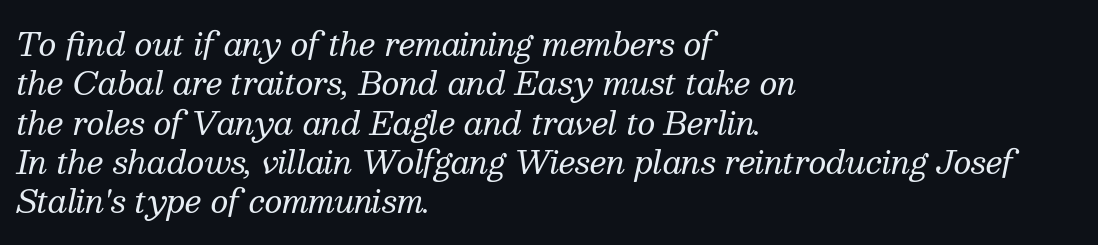
Q: Is the text bold? A: No.
Q: Is the text italic (slanted)? A: Yes, it leans right by about 13 degrees.
Q: Is the typeface a serif or a sans-serif typeface? A: Serif.
Q: Is the text underlined? A: No.
Q: How is the paragraph aligned? A: Left-aligned.
Q: Is the spacing between letters normal or unusually wide? A: Normal.
Q: Is the spacing between lines tight, normal or loose? A: Normal.
Q: Width (condensed, normal, or wide)? A: Normal.
Q: Stroke contrast? A: Medium.
Q: x-height? A: Medium.
Q: Monospaced? A: No.
